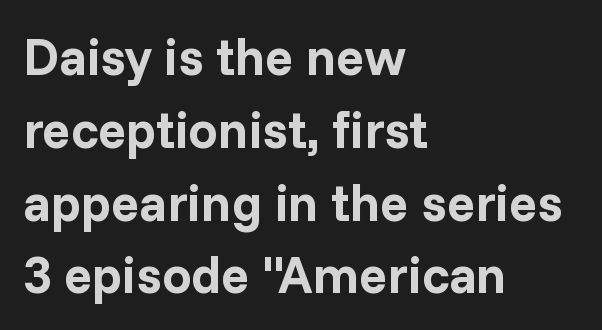
The image shows 52 px bold sans-serif type, upright; set left-aligned, normal line spacing (1.4x), normal letter spacing, not underlined; low stroke contrast and a medium x-height.
